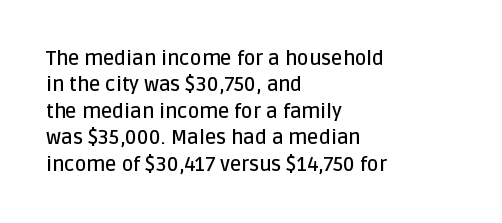
Q: Is the text bold? A: Semi-bold.
Q: Is the text italic (slanted)? A: No, it is upright.
Q: Is the text underlined? A: No.
Q: How is the paragraph aligned? A: Left-aligned.
Q: Is the spacing between letters normal or unusually wide? A: Normal.
Q: Is the spacing between lines tight, normal or loose? A: Normal.
